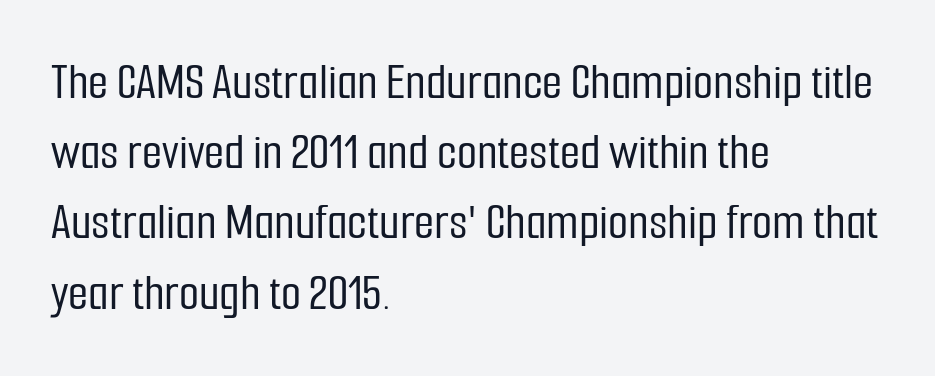
Nothing sits at the stroke ends, so this counts as sans-serif. This is the regular roman posture of the typeface. Reading down the column, the eye jumps a familiar distance to each next line. These lines stack with their left ends in a neat column.
